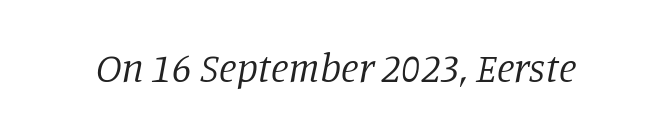
{"serif": "yes", "italic": "yes", "lean": "right", "slant_degrees": 11, "bold": "no", "weight": "regular", "width": "normal", "stroke_contrast": "low", "x_height": "large", "monospaced": "no", "underline": "no", "letter_spacing": "normal", "letter_spacing_em": 0.0, "glyph_px": 41}
